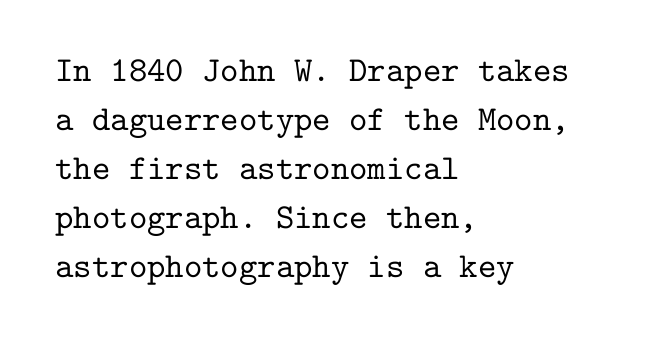
Q: Is the text italic (slanted)? A: No, it is upright.
Q: Is the typeface a serif or a sans-serif typeface? A: Serif.
Q: Is the text underlined? A: No.
Q: How is the paragraph aligned? A: Left-aligned.
Q: Is the spacing between letters normal or unusually wide? A: Normal.
Q: Is the spacing between lines tight, normal or loose? A: Normal.
Q: Width (condensed, normal, or wide)? A: Normal.
Q: Stroke contrast? A: Low.
Q: x-height? A: Medium.
Q: Monospaced? A: Yes.
